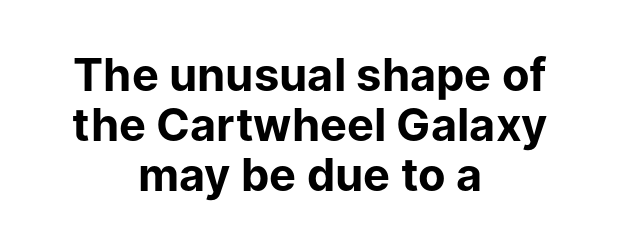
{"serif": "no", "italic": "no", "bold": "yes", "weight": "bold", "width": "normal", "stroke_contrast": "low", "x_height": "medium", "monospaced": "no", "underline": "no", "align": "center", "line_spacing": "tight", "line_spacing_ratio": 1.11, "letter_spacing": "normal", "letter_spacing_em": 0.0, "glyph_px": 45}
